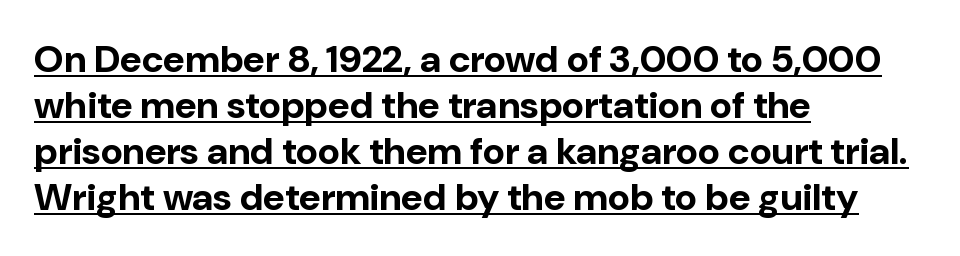
Q: Is the text bold? A: Yes.
Q: Is the text italic (slanted)? A: No, it is upright.
Q: Is the typeface a serif or a sans-serif typeface? A: Sans-serif.
Q: Is the text underlined? A: Yes.
Q: How is the paragraph aligned? A: Left-aligned.
Q: Is the spacing between letters normal or unusually wide? A: Normal.
Q: Width (condensed, normal, or wide)? A: Normal.
Q: Stroke contrast? A: Low.
Q: x-height? A: Medium.
Q: Monospaced? A: No.
